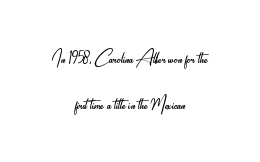
The image shows 24 px text type; set centered, loose line spacing (1.92x), normal letter spacing, not underlined.
